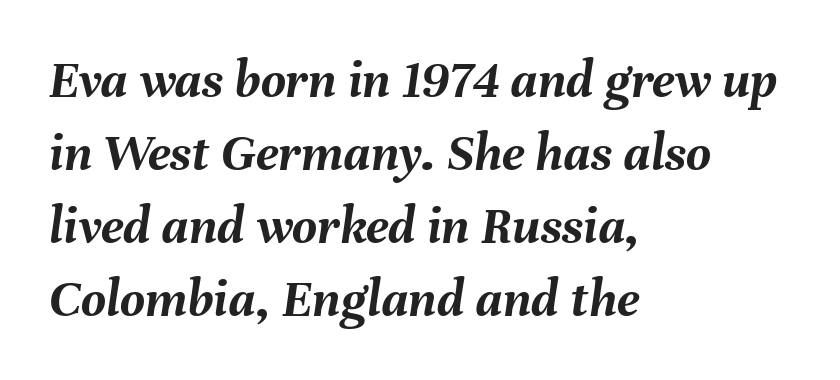
Q: Is the text bold? A: Yes.
Q: Is the text italic (slanted)? A: Yes, it leans right by about 8 degrees.
Q: Is the text underlined? A: No.
Q: How is the paragraph aligned? A: Left-aligned.
Q: Is the spacing between letters normal or unusually wide? A: Normal.
Q: Is the spacing between lines tight, normal or loose? A: Normal.
Q: Width (condensed, normal, or wide)? A: Normal.
Q: Stroke contrast? A: Medium.
Q: x-height? A: Medium.
Q: Monospaced? A: No.
